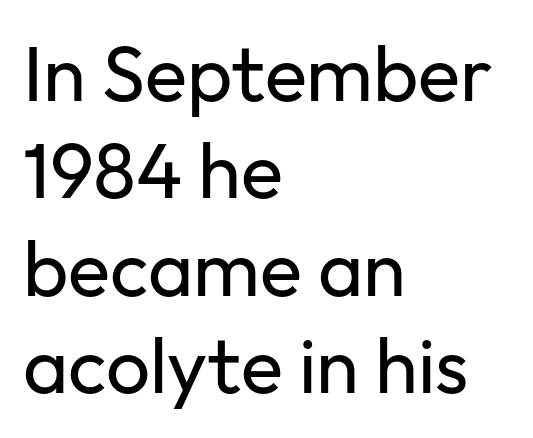
The image shows 78 px regular-weight sans-serif type, upright; set left-aligned, normal line spacing (1.25x), normal letter spacing, not underlined; low stroke contrast and a medium x-height.
